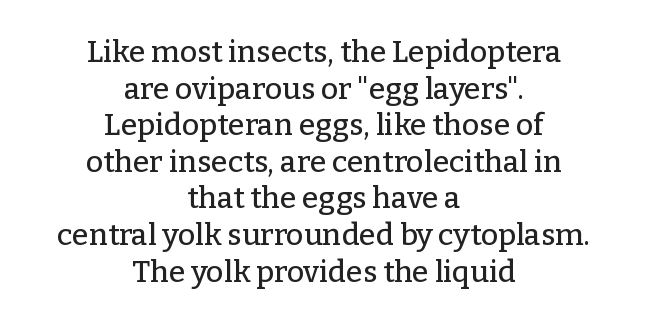
The typeface chosen for these lines features serifs. A typesetter would call this zero additional tracking. Do the characters align in a grid? No, the font is proportional. The lettering stays uniformly vertical, giving the passage a roman look. The compositor balanced each line on the midline. Has an underline been added? It has not.
